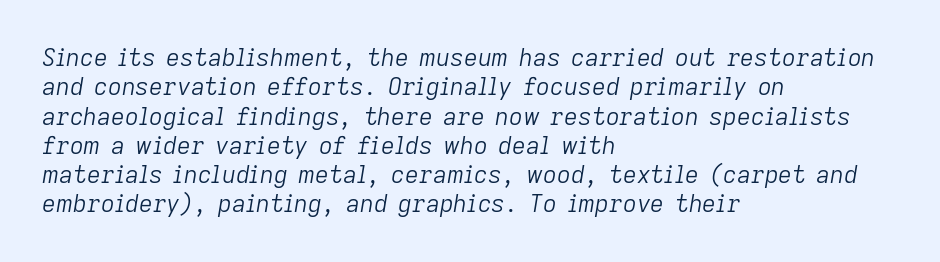
Q: Is the text bold? A: No.
Q: Is the text italic (slanted)? A: Yes, it leans right by about 9 degrees.
Q: Is the text underlined? A: No.
Q: How is the paragraph aligned? A: Left-aligned.
Q: Is the spacing between letters normal or unusually wide? A: Normal.
